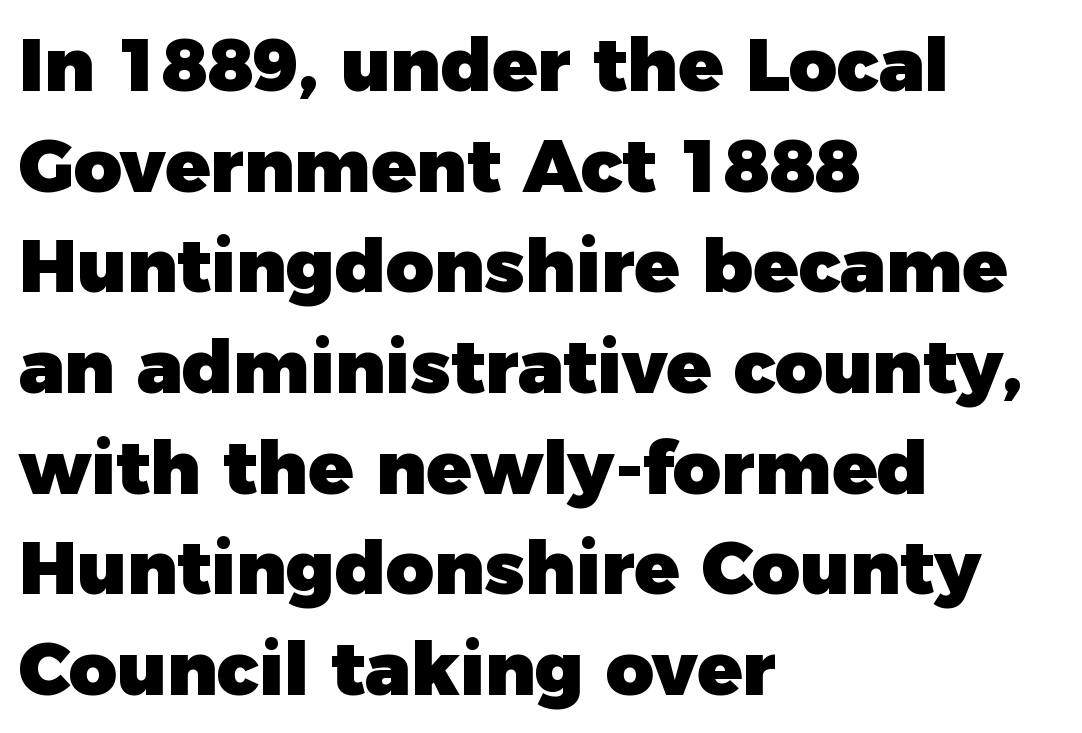
Q: Is the text bold? A: Yes.
Q: Is the text italic (slanted)? A: No, it is upright.
Q: Is the typeface a serif or a sans-serif typeface? A: Sans-serif.
Q: Is the text underlined? A: No.
Q: How is the paragraph aligned? A: Left-aligned.
Q: Is the spacing between letters normal or unusually wide? A: Normal.
Q: Is the spacing between lines tight, normal or loose? A: Normal.
Q: Width (condensed, normal, or wide)? A: Normal.
Q: Stroke contrast? A: Low.
Q: x-height? A: Medium.
Q: Monospaced? A: No.
